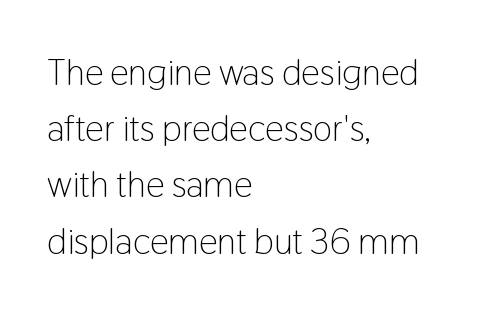
{"serif": "no", "italic": "no", "bold": "no", "weight": "light", "width": "condensed", "stroke_contrast": "low", "x_height": "medium", "monospaced": "no", "underline": "no", "align": "left", "line_spacing": "normal", "line_spacing_ratio": 1.52, "letter_spacing": "normal", "letter_spacing_em": 0.0, "glyph_px": 37}
